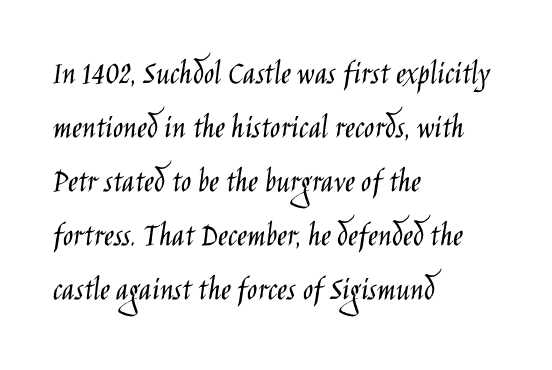
{"serif": "no", "bold": "no", "weight": "light", "width": "condensed", "stroke_contrast": "low", "x_height": "large", "monospaced": "no", "underline": "no", "align": "left", "line_spacing": "normal", "line_spacing_ratio": 1.59, "letter_spacing": "normal", "letter_spacing_em": 0.0, "glyph_px": 34}
